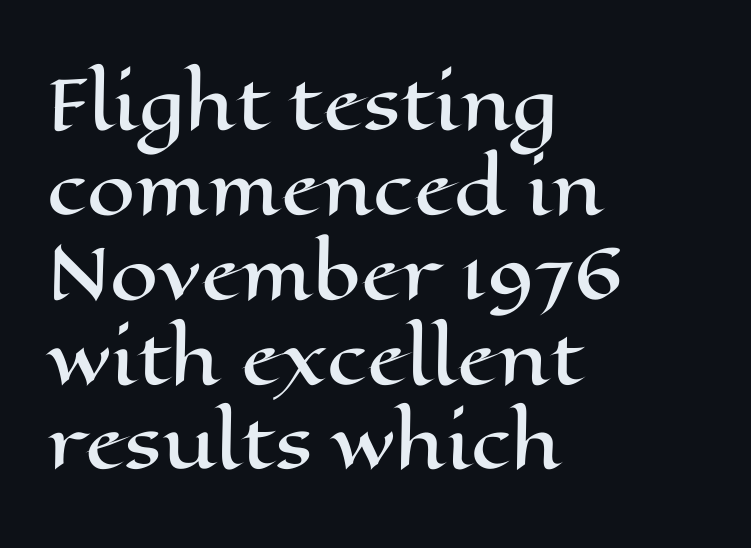
The image shows 69 px wide type, upright; set left-aligned, line spacing 1.23x, normal letter spacing, not underlined; high stroke contrast and a medium x-height.
